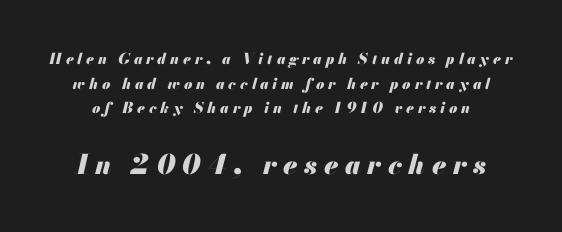
Type size steps up from the first block to the second. The tracking reads as deliberately expanded to a designer's eye. Vertically, the passage feels balanced, rows spaced as you'd expect. Underline: absent. Compared with an ordinary text face, these strokes are far heavier — a full bold. Would a proofreader flag this as italicized? Yes.
